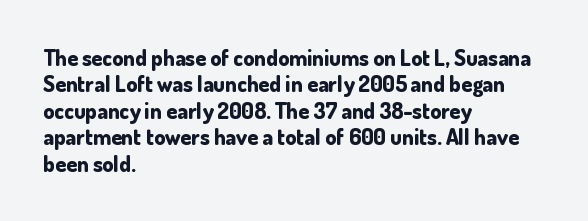
The image shows 22 px bold type, upright; set left-aligned, line spacing 1.2x, normal letter spacing, not underlined.
